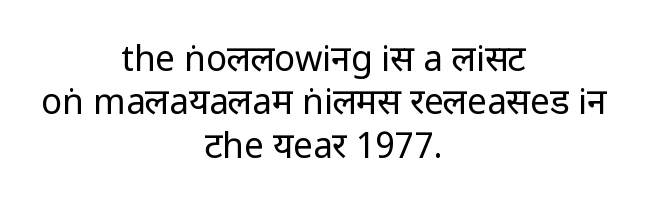
{"serif": "no", "italic": "no", "bold": "no", "weight": "regular", "width": "condensed", "stroke_contrast": "low", "x_height": "large", "monospaced": "no", "underline": "no", "align": "center", "line_spacing_ratio": 1.24, "letter_spacing": "normal", "letter_spacing_em": 0.0, "glyph_px": 35}
